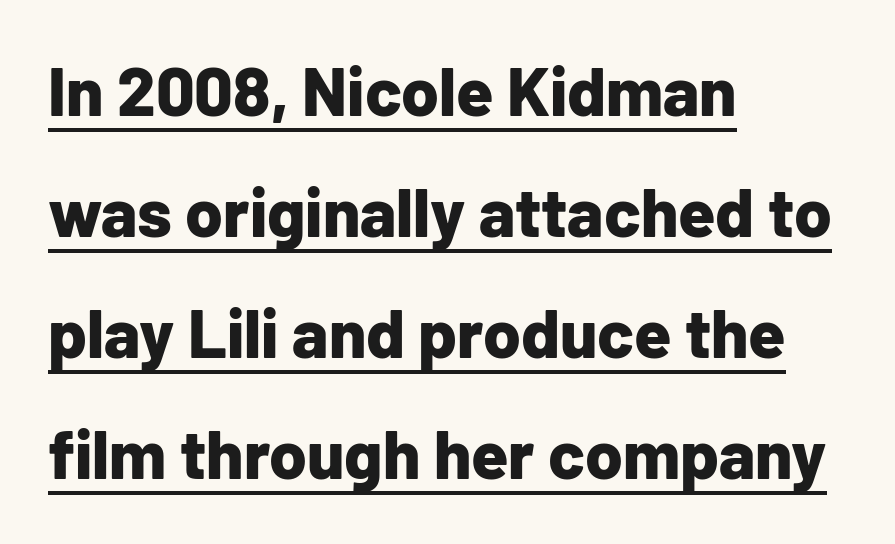
{"serif": "no", "italic": "no", "bold": "yes", "weight": "bold", "width": "normal", "stroke_contrast": "low", "x_height": "medium", "monospaced": "no", "underline": "yes", "align": "left", "line_spacing_ratio": 1.78, "letter_spacing": "normal", "letter_spacing_em": 0.0, "glyph_px": 68}
